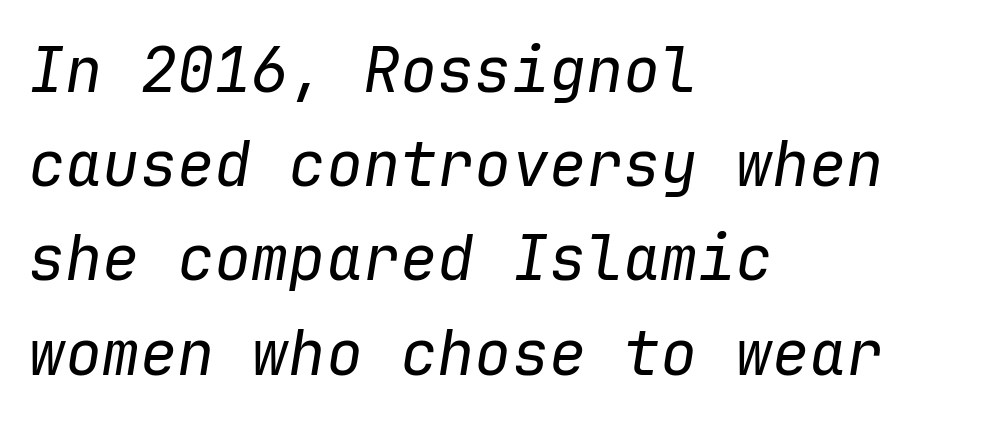
The image shows 62 px regular-weight type, italic (leaning right), monospaced; set left-aligned, normal line spacing (1.52x), normal letter spacing, not underlined; low stroke contrast and a medium x-height.
